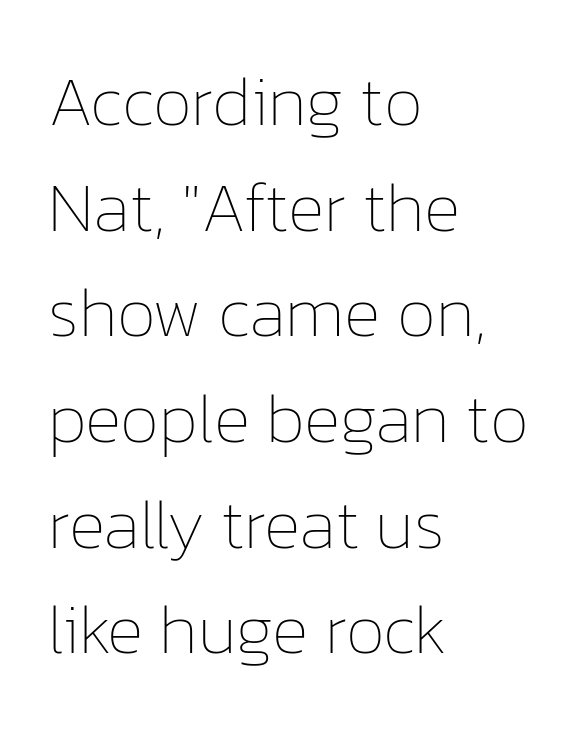
The image shows 70 px thin type, upright; set left-aligned, normal line spacing (1.51x), normal letter spacing, not underlined; low stroke contrast and a medium x-height.
